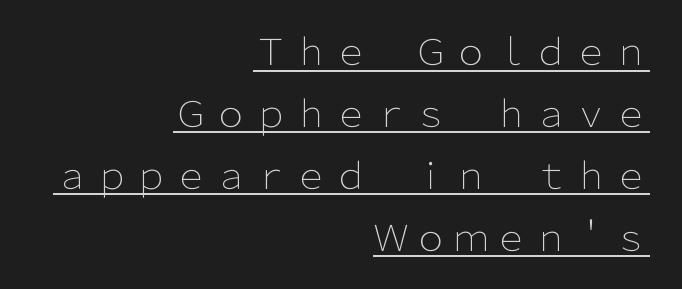
The image shows 36 px light sans-serif type, upright; set right-aligned, line spacing 1.72x, underlined; low stroke contrast and a medium x-height.
